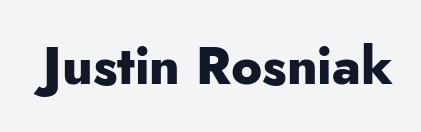
{"serif": "no", "italic": "no", "bold": "yes", "weight": "heavy", "width": "normal", "stroke_contrast": "low", "x_height": "small", "monospaced": "no", "underline": "no", "letter_spacing": "normal", "letter_spacing_em": 0.0, "glyph_px": 52}
